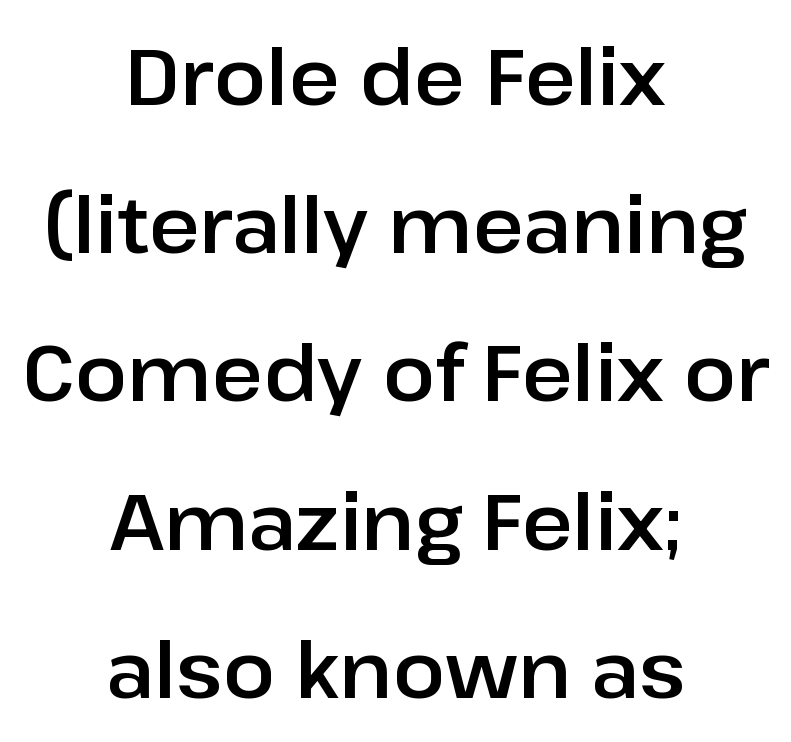
Q: Is the text italic (slanted)? A: No, it is upright.
Q: Is the typeface a serif or a sans-serif typeface? A: Sans-serif.
Q: Is the text underlined? A: No.
Q: How is the paragraph aligned? A: Centered.
Q: Is the spacing between letters normal or unusually wide? A: Normal.
Q: Is the spacing between lines tight, normal or loose? A: Loose.
Q: Width (condensed, normal, or wide)? A: Normal.
Q: Stroke contrast? A: Low.
Q: x-height? A: Medium.
Q: Monospaced? A: No.
